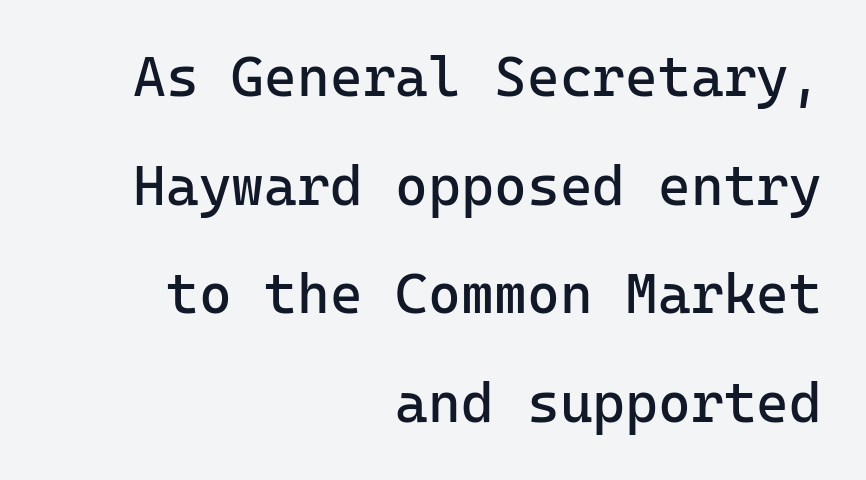
{"serif": "no", "italic": "no", "bold": "no", "weight": "regular", "width": "normal", "stroke_contrast": "low", "x_height": "medium", "underline": "no", "align": "right", "line_spacing": "loose", "line_spacing_ratio": 1.94, "letter_spacing": "normal", "letter_spacing_em": 0.0, "glyph_px": 56}
